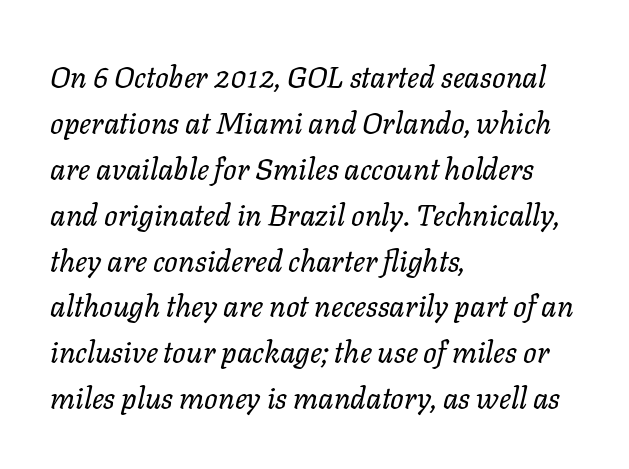
The image shows 30 px regular-weight type, italic (leaning right); set left-aligned, normal line spacing (1.53x), normal letter spacing, not underlined; low stroke contrast and a medium x-height.
